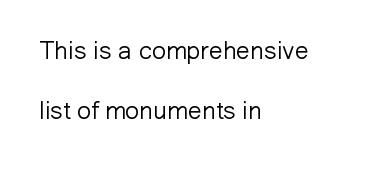
{"italic": "no", "bold": "no", "underline": "no", "align": "left", "line_spacing": "loose", "line_spacing_ratio": 2.41, "letter_spacing": "normal", "letter_spacing_em": 0.0, "glyph_px": 25}
